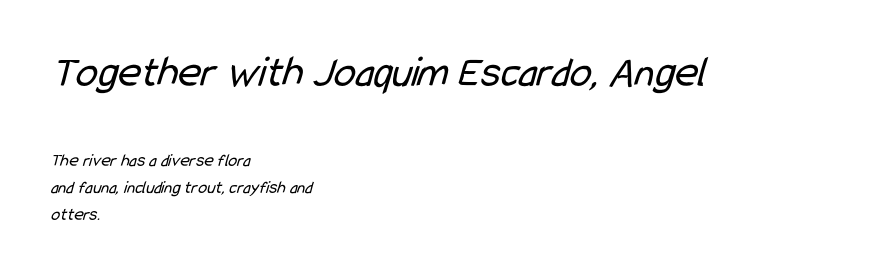
The face used here is proportionally spaced, like ordinary book or web type. The emphasis by scale lands on block number one, above. If you drew a ruler down the left edge, every line would touch it. The type is set solid horizontally, with unmodified tracking. The glyphs are unaccompanied by any horizontal stroke below them.
